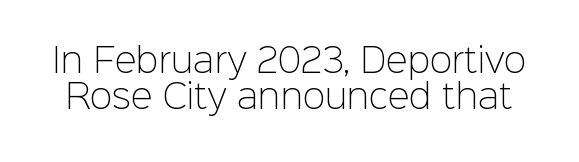
A bare baseline throughout the passage. Is this a sans? Yes — the strokes have no serifs. Does the lettering tilt? It doesn't — this is upright. This sample trades vertical openness for compactness between lines. The strokes are not fattened; the text isn't bold. The line texture is even and compact thanks to regular tracking.
